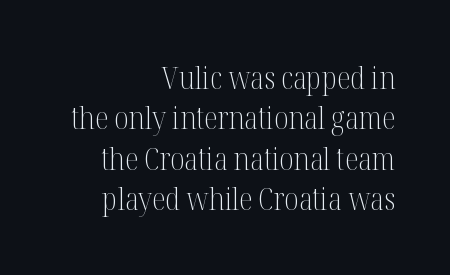
Q: Is the text bold? A: No.
Q: Is the text italic (slanted)? A: No, it is upright.
Q: Is the typeface a serif or a sans-serif typeface? A: Serif.
Q: Is the text underlined? A: No.
Q: How is the paragraph aligned? A: Right-aligned.
Q: Is the spacing between letters normal or unusually wide? A: Normal.
Q: Is the spacing between lines tight, normal or loose? A: Normal.
Q: Width (condensed, normal, or wide)? A: Condensed.
Q: Stroke contrast? A: Medium.
Q: x-height? A: Medium.
Q: Monospaced? A: No.
